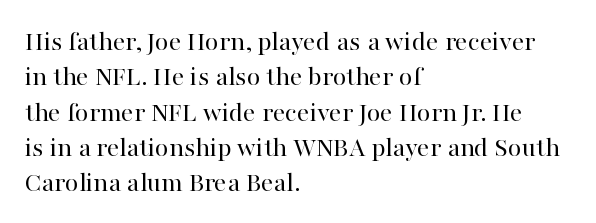
Q: Is the text bold? A: No.
Q: Is the text italic (slanted)? A: No, it is upright.
Q: Is the typeface a serif or a sans-serif typeface? A: Serif.
Q: Is the text underlined? A: No.
Q: How is the paragraph aligned? A: Left-aligned.
Q: Is the spacing between letters normal or unusually wide? A: Normal.
Q: Is the spacing between lines tight, normal or loose? A: Normal.
Q: Width (condensed, normal, or wide)? A: Normal.
Q: Stroke contrast? A: High.
Q: x-height? A: Medium.
Q: Monospaced? A: No.
